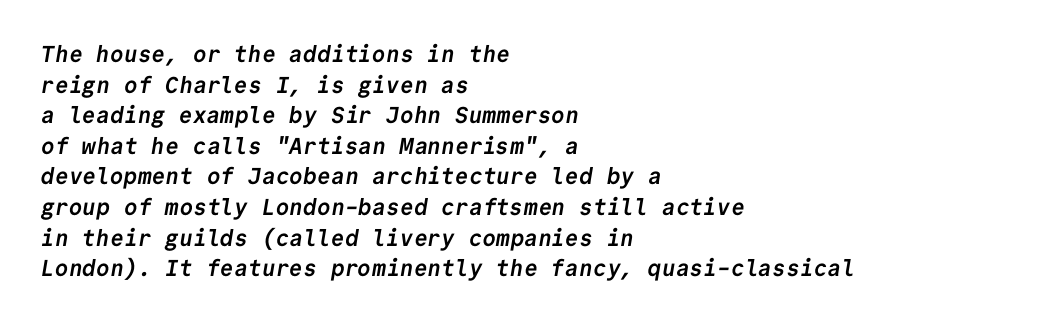
The image shows 23 px bold type; set left-aligned, normal line spacing (1.33x), normal letter spacing, not underlined.
